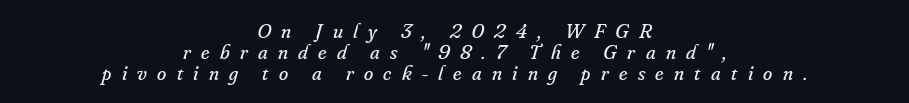
Q: Is the text bold? A: No.
Q: Is the text italic (slanted)? A: Yes, it leans right by about 16 degrees.
Q: Is the text underlined? A: No.
Q: How is the paragraph aligned? A: Centered.
Q: Is the spacing between letters normal or unusually wide? A: Unusually wide.
Q: Is the spacing between lines tight, normal or loose? A: Tight.
